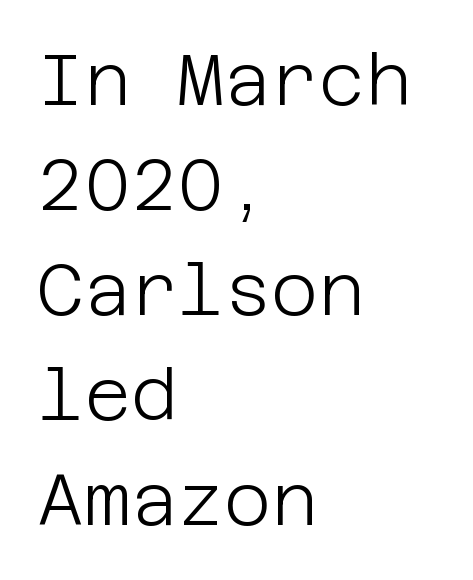
Q: Is the text bold? A: No.
Q: Is the text italic (slanted)? A: No, it is upright.
Q: Is the typeface a serif or a sans-serif typeface? A: Sans-serif.
Q: Is the text underlined? A: No.
Q: How is the paragraph aligned? A: Left-aligned.
Q: Is the spacing between letters normal or unusually wide? A: Normal.
Q: Is the spacing between lines tight, normal or loose? A: Normal.
Q: Width (condensed, normal, or wide)? A: Normal.
Q: Stroke contrast? A: Low.
Q: x-height? A: Large.
